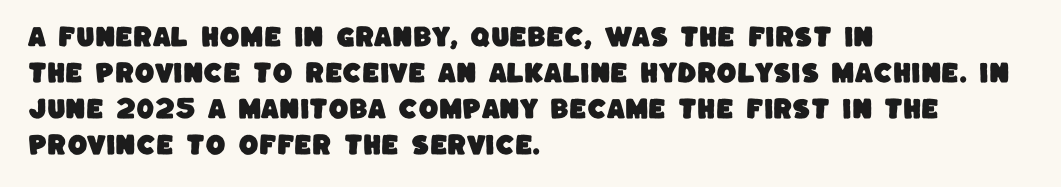
{"underline": "no", "align": "left", "line_spacing": "normal", "line_spacing_ratio": 1.56, "letter_spacing": "normal", "letter_spacing_em": 0.0, "glyph_px": 23}
